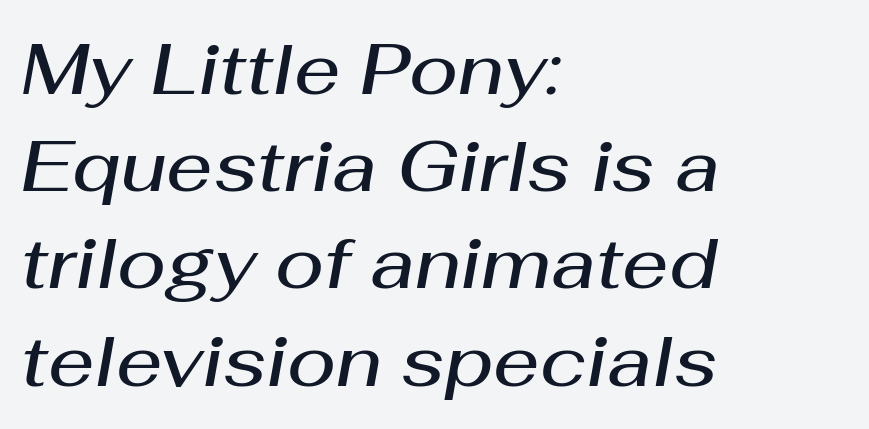
Yep, that's italic — everything's leaning. Each letter keeps its own natural width here, so spacing adapts to shape. Stems and bowls a touch heavier than normal — semibold. Every row of glyphs begins at an identical x-position on the left.
